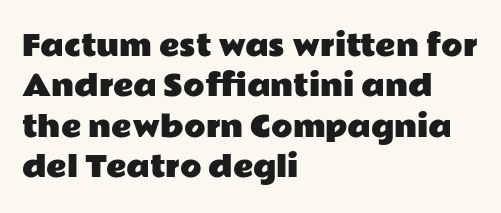
The image shows 28 px wide sans-serif type, upright; set left-aligned, normal line spacing (1.44x), normal letter spacing, not underlined; low stroke contrast and a medium x-height.
